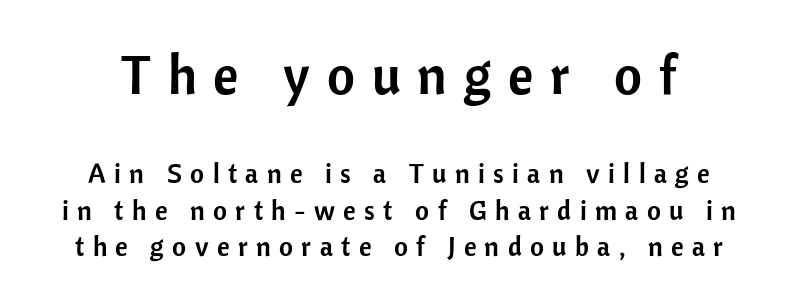
The image shows 54 px sans-serif type, upright; set normal line spacing (1.35x), unusually wide letter spacing (+0.31 em), not underlined; the first (top) block is 2.0x larger; low stroke contrast and a medium x-height.
